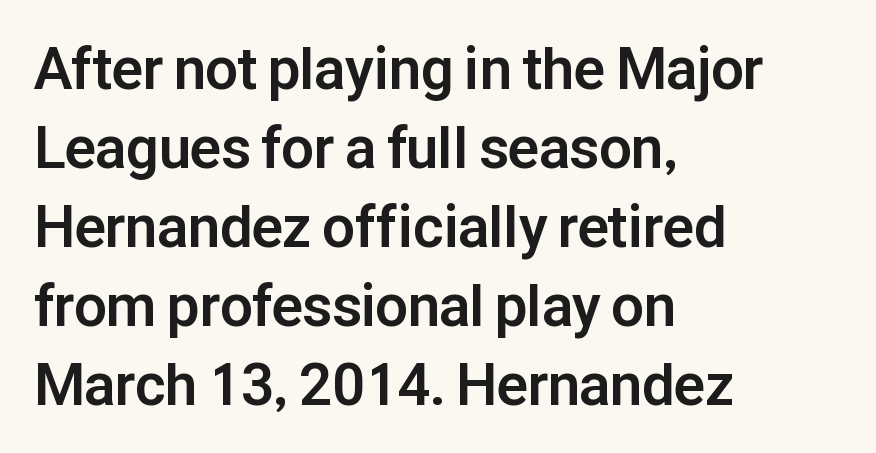
{"serif": "no", "italic": "no", "bold": "yes", "weight": "bold", "width": "normal", "stroke_contrast": "low", "x_height": "medium", "monospaced": "no", "underline": "no", "align": "left", "line_spacing": "normal", "line_spacing_ratio": 1.36, "letter_spacing": "normal", "letter_spacing_em": 0.0, "glyph_px": 58}
